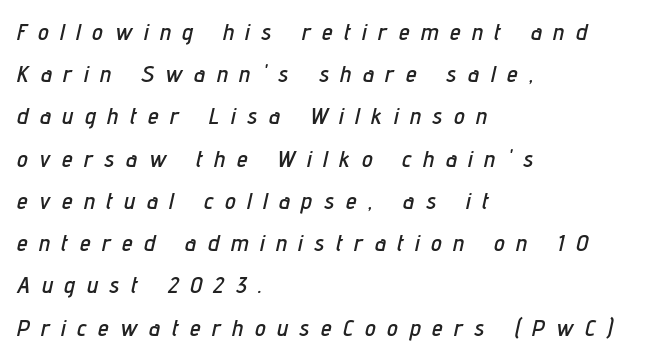
These lines have a slow, spaced-out rhythm from letter to letter. Compared with a centered layout, this one pins lines to the left instead. Plain, unruled lines of type. Notice how the stems are inclined rather than vertical — that's the hallmark of italics.
